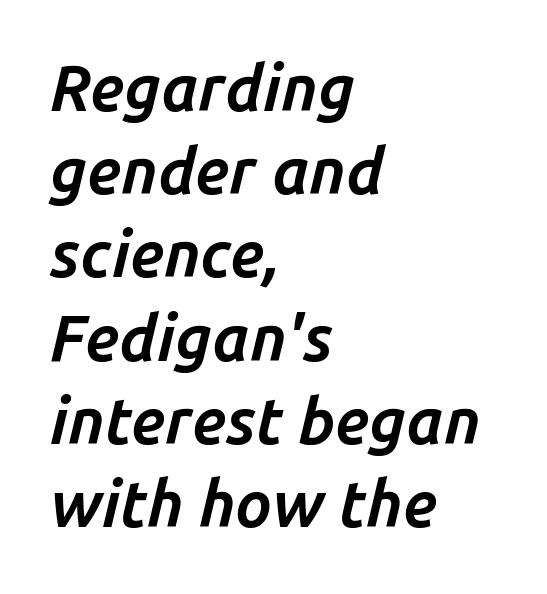
Q: Is the text bold? A: Yes.
Q: Is the text italic (slanted)? A: Yes, it leans right by about 14 degrees.
Q: Is the text underlined? A: No.
Q: How is the paragraph aligned? A: Left-aligned.
Q: Is the spacing between letters normal or unusually wide? A: Normal.
Q: Is the spacing between lines tight, normal or loose? A: Normal.
Q: Width (condensed, normal, or wide)? A: Normal.
Q: Stroke contrast? A: Low.
Q: x-height? A: Medium.
Q: Monospaced? A: No.
